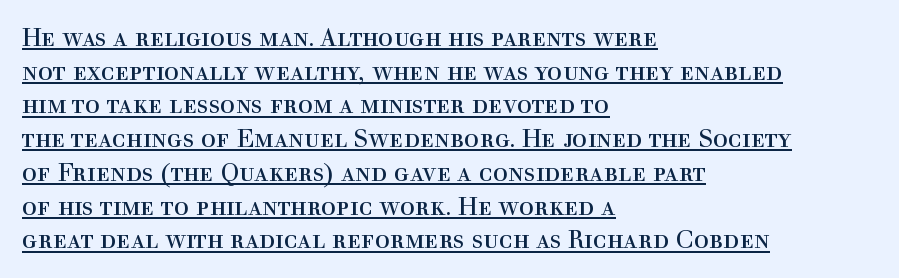
The image shows 25 px text type, upright; set left-aligned, normal line spacing (1.35x), normal letter spacing, underlined.
